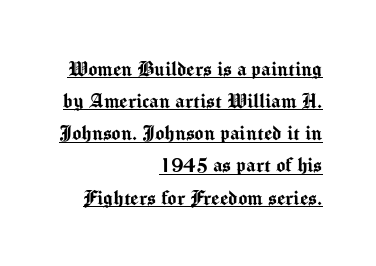
The image shows 24 px text type, upright; set right-aligned, normal line spacing (1.34x), normal letter spacing, underlined.
